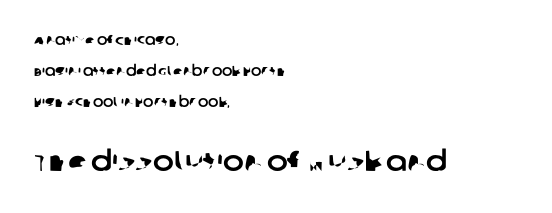
Q: Is the typeface a serif or a sans-serif typeface? A: Sans-serif.
Q: Is the text underlined? A: No.
Q: How is the paragraph aligned? A: Left-aligned.
Q: Is the spacing between letters normal or unusually wide? A: Normal.
Q: Is the spacing between lines tight, normal or loose? A: Loose.
Q: Which block of text is set in a larger size, the first (top) or the second (bottom)? A: The second (bottom) one.
Q: Width (condensed, normal, or wide)? A: Normal.
Q: Stroke contrast? A: Low.
Q: x-height? A: Large.
Q: Monospaced? A: No.
